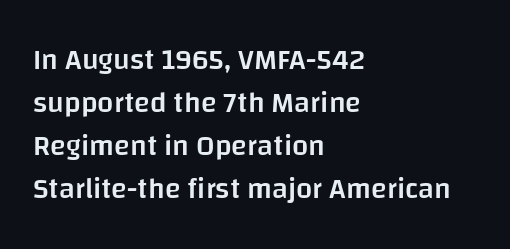
{"serif": "no", "italic": "no", "bold": "semi", "weight": "semibold", "width": "normal", "stroke_contrast": "low", "x_height": "large", "monospaced": "no", "underline": "no", "align": "left", "line_spacing": "normal", "line_spacing_ratio": 1.48, "letter_spacing": "normal", "letter_spacing_em": 0.0, "glyph_px": 29}
